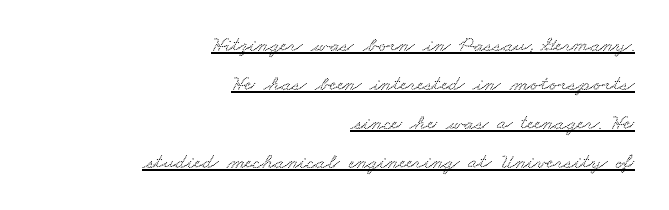
Q: Is the text underlined? A: Yes.
Q: How is the paragraph aligned? A: Right-aligned.
Q: Is the spacing between letters normal or unusually wide? A: Normal.
